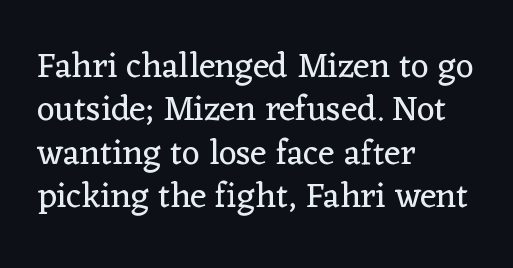
Character widths vary here, with narrow letters taking less room than wide ones. Has an underline been added? It has not. No extra tracking has been applied to these lines. Letters have the restrained weight of plain body copy at most.
